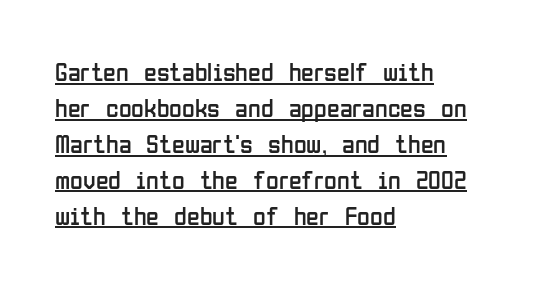
{"italic": "no", "bold": "no", "underline": "yes", "align": "left", "line_spacing": "normal", "line_spacing_ratio": 1.38, "letter_spacing": "normal", "letter_spacing_em": 0.0, "glyph_px": 26}
